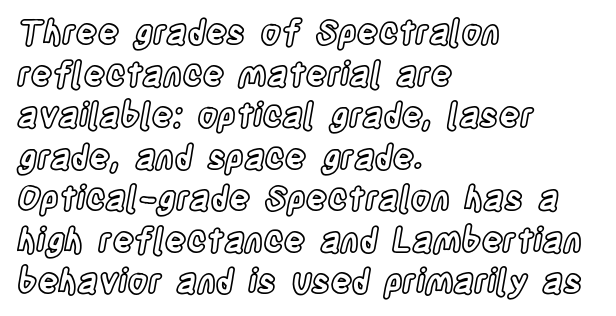
The image shows 33 px condensed type; set left-aligned, normal line spacing (1.26x), normal letter spacing, not underlined; a large x-height.
